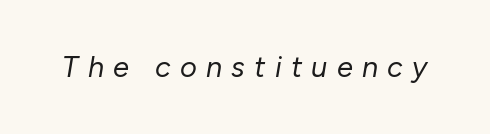
{"italic": "yes", "lean": "right", "slant_degrees": 10, "bold": "no", "weight": "regular", "width": "normal", "stroke_contrast": "low", "x_height": "medium", "monospaced": "no", "underline": "no", "letter_spacing": "wide", "letter_spacing_em": 0.32, "glyph_px": 29}
